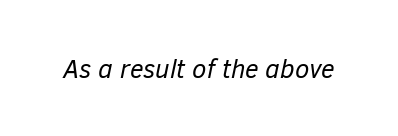
{"italic": "yes", "lean": "right", "slant_degrees": 12, "bold": "no", "underline": "no", "letter_spacing": "normal", "letter_spacing_em": 0.0, "glyph_px": 26}
